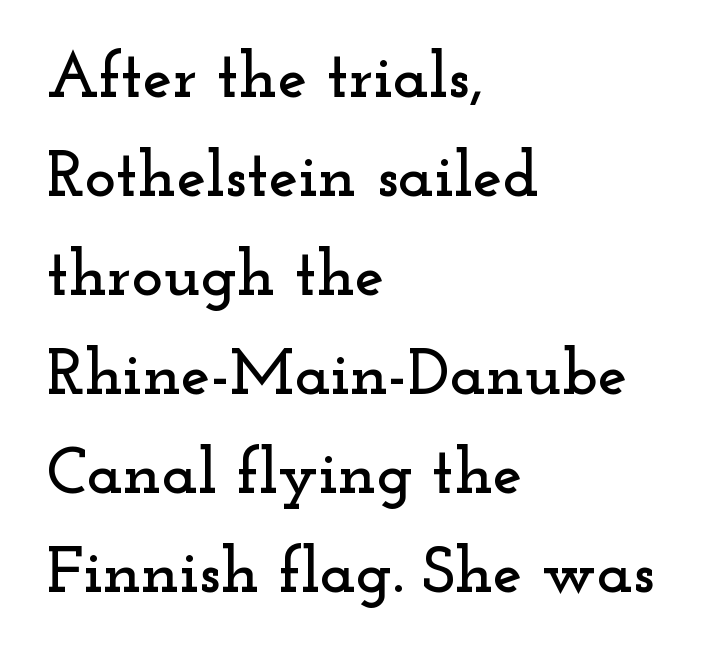
{"serif": "yes", "italic": "no", "width": "wide", "stroke_contrast": "low", "x_height": "small", "monospaced": "no", "underline": "no", "align": "left", "line_spacing": "normal", "line_spacing_ratio": 1.5, "letter_spacing": "normal", "letter_spacing_em": 0.0, "glyph_px": 66}
